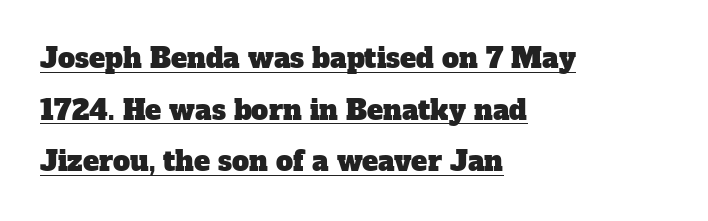
{"underline": "yes", "align": "left", "line_spacing": "loose", "line_spacing_ratio": 1.91, "letter_spacing": "normal", "letter_spacing_em": 0.0, "glyph_px": 27}
